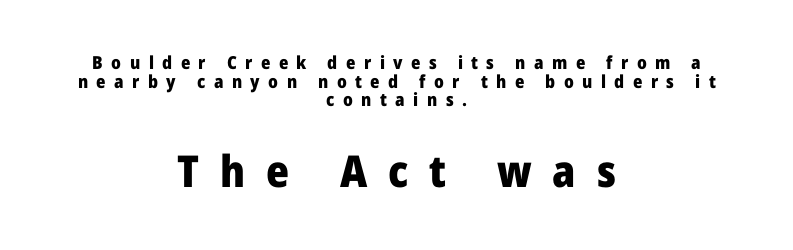
Q: Is the text bold? A: Yes.
Q: Is the text italic (slanted)? A: No, it is upright.
Q: Is the typeface a serif or a sans-serif typeface? A: Sans-serif.
Q: Is the text underlined? A: No.
Q: How is the paragraph aligned? A: Centered.
Q: Is the spacing between letters normal or unusually wide? A: Unusually wide.
Q: Is the spacing between lines tight, normal or loose? A: Tight.
Q: Which block of text is set in a larger size, the first (top) or the second (bottom)? A: The second (bottom) one.
Q: Width (condensed, normal, or wide)? A: Normal.
Q: Stroke contrast? A: Low.
Q: x-height? A: Medium.
Q: Monospaced? A: No.
